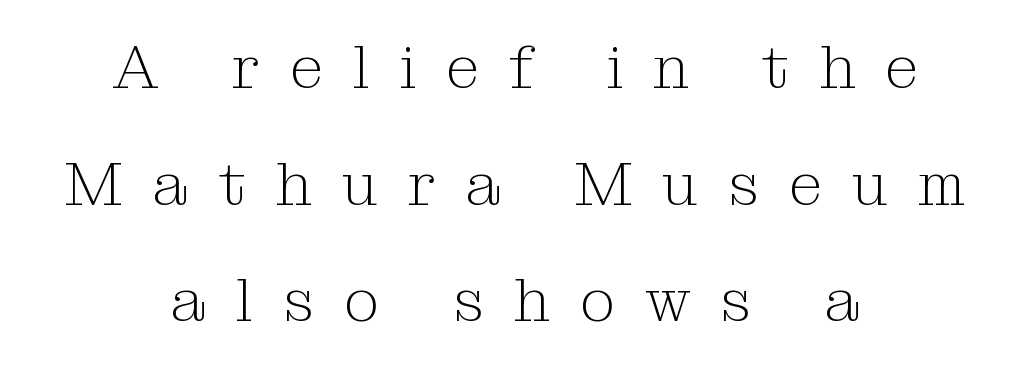
This sample has the flowing, uneven cadence of proportional lettering. Lines of text with bare space underneath. Examine the stroke ends and you'll spot serifs. These lines stand farther apart than default settings would place them.
